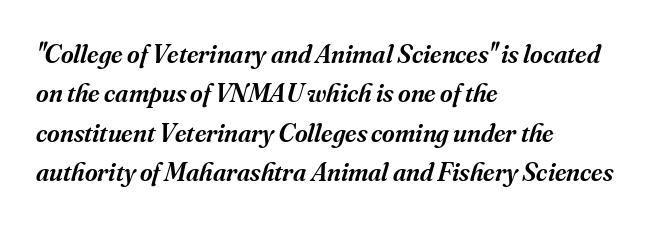
{"italic": "yes", "lean": "right", "slant_degrees": 16, "bold": "semi", "underline": "no", "align": "left", "line_spacing": "normal", "line_spacing_ratio": 1.46, "letter_spacing": "normal", "letter_spacing_em": 0.0, "glyph_px": 27}
